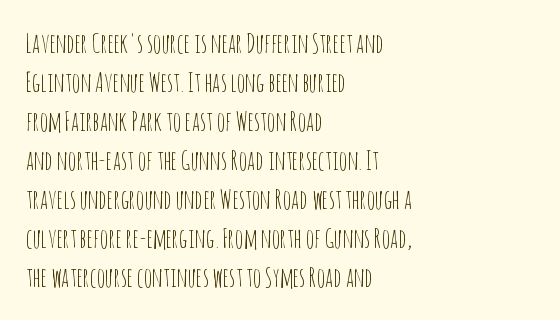
Each new line begins a customary step beneath the previous one. Students, note that the glyphs here touch the page at normal intervals. Letters rest on an invisible, unmarked baseline. Posture: upright roman.
